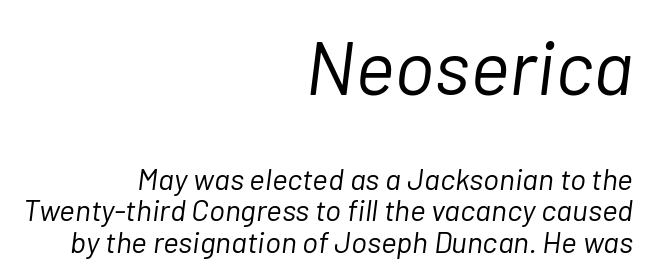
Q: Is the text bold? A: No.
Q: Is the text italic (slanted)? A: Yes, it leans right by about 7 degrees.
Q: Is the text underlined? A: No.
Q: How is the paragraph aligned? A: Right-aligned.
Q: Is the spacing between letters normal or unusually wide? A: Normal.
Q: Is the spacing between lines tight, normal or loose? A: Tight.
Q: Which block of text is set in a larger size, the first (top) or the second (bottom)? A: The first (top) one.
Q: Width (condensed, normal, or wide)? A: Normal.
Q: Stroke contrast? A: Low.
Q: x-height? A: Medium.
Q: Monospaced? A: No.
